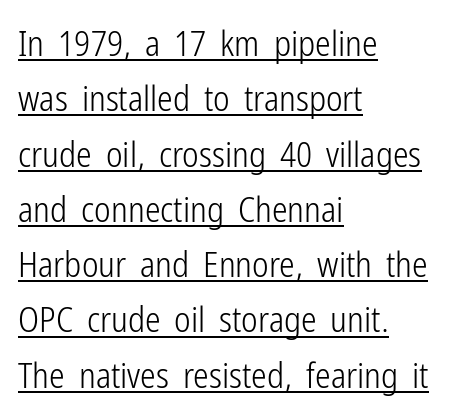
The image shows 35 px light, condensed sans-serif type, upright; set left-aligned, normal line spacing (1.58x), normal letter spacing, underlined; low stroke contrast and a medium x-height.
